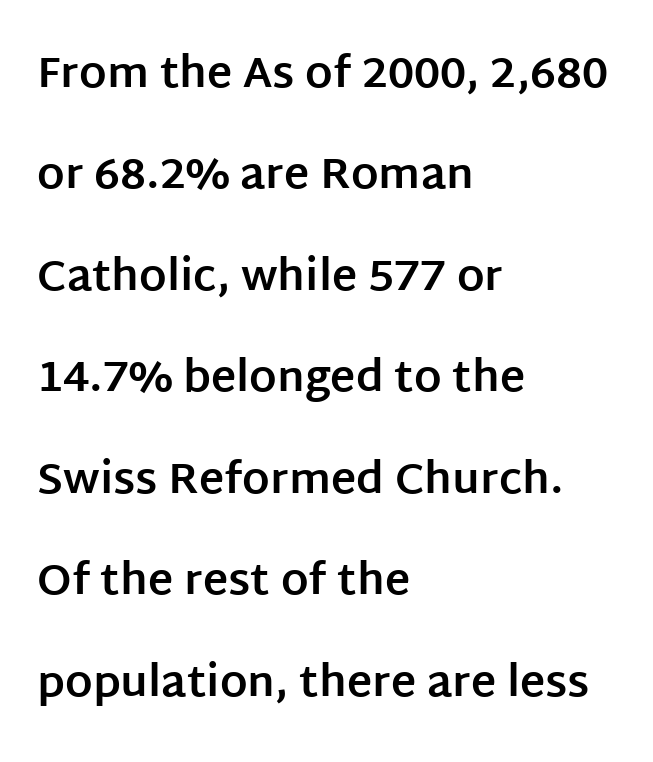
Italic? Not at all — the glyphs are vertical. Alignment: flush left. Looks like regular typesetting: each glyph gets only the width it needs. I'd describe the lettering as bold — thick and assertive. The zone under the glyphs is completely vacant. Interline gaps are noticeably wide in this sample.
